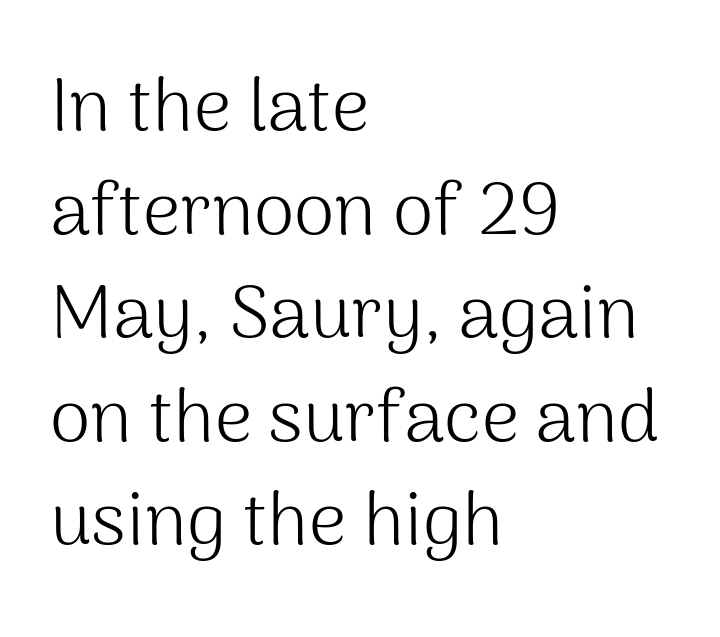
Spacing between characters is what you'd get straight out of the box. A typesetter would mark this as roman, not italic. You could not count columns in this text — the font is proportionally spaced. The face looks like a standard text weight, possibly lighter. Check the space under the baseline: it is left empty. Grotesque or geometric, the face here clearly has no serifs.
